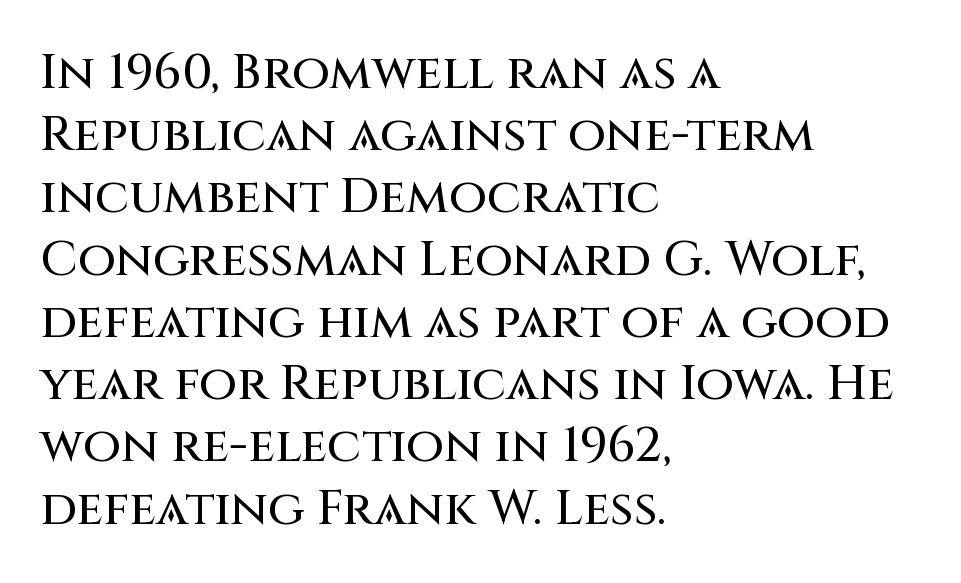
The image shows 49 px sans-serif type, upright; set left-aligned, normal line spacing (1.27x), normal letter spacing, not underlined; medium stroke contrast and a large x-height.
